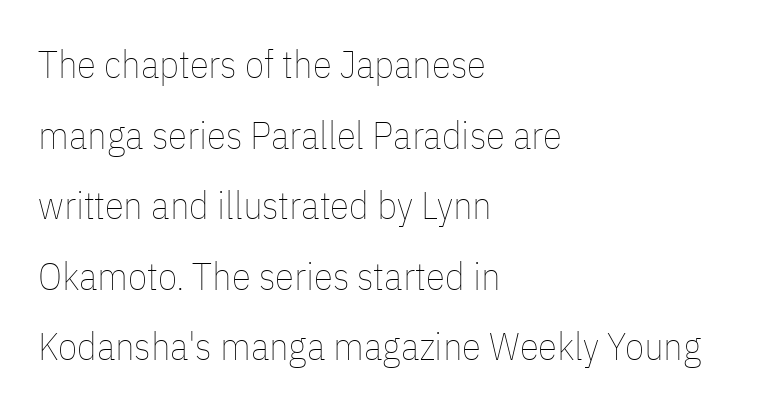
The image shows 39 px thin, condensed type, upright; set left-aligned, line spacing 1.81x, normal letter spacing, not underlined; low stroke contrast and a medium x-height.
